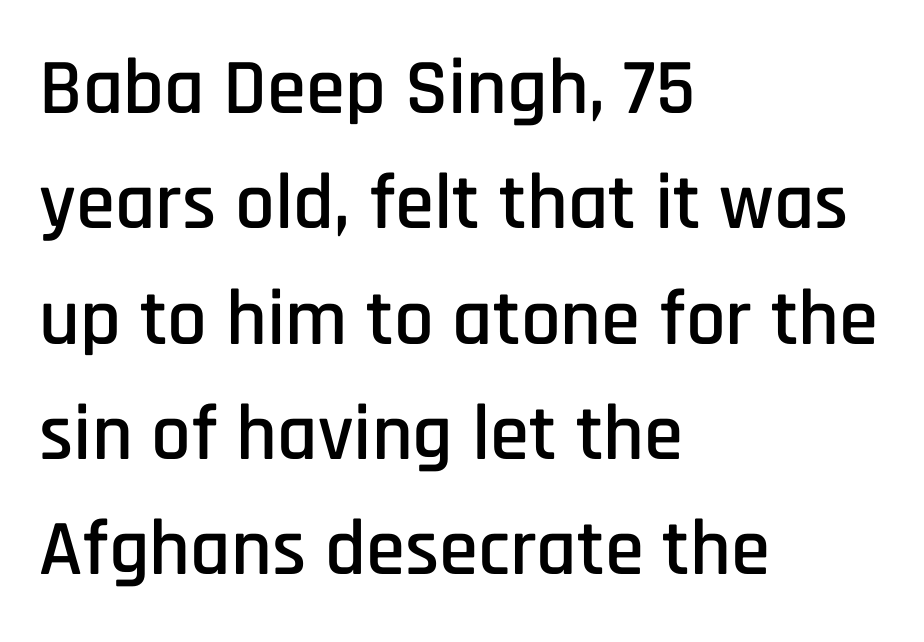
Q: Is the text italic (slanted)? A: No, it is upright.
Q: Is the typeface a serif or a sans-serif typeface? A: Sans-serif.
Q: Is the text underlined? A: No.
Q: How is the paragraph aligned? A: Left-aligned.
Q: Is the spacing between letters normal or unusually wide? A: Normal.
Q: Is the spacing between lines tight, normal or loose? A: Normal.
Q: Width (condensed, normal, or wide)? A: Condensed.
Q: Stroke contrast? A: Low.
Q: x-height? A: Large.
Q: Monospaced? A: No.
